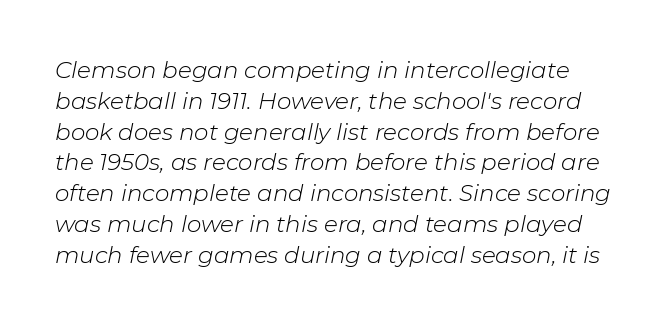
{"italic": "yes", "lean": "right", "slant_degrees": 11, "bold": "no", "underline": "no", "line_spacing": "normal", "line_spacing_ratio": 1.34, "letter_spacing": "normal", "letter_spacing_em": 0.0, "glyph_px": 23}
